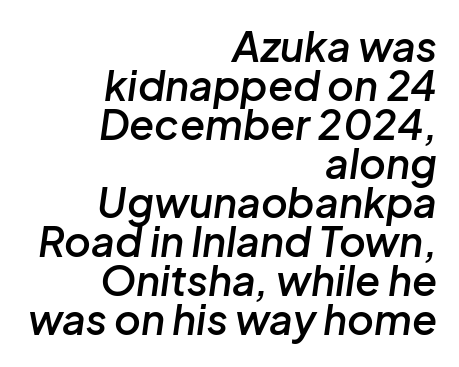
A fair bit of extra ink — the face is semibold, not bold. The ragged edge is on the left, which tells us the setting is flush right. The space beneath each line is pristine and unruled. The face used here is proportionally spaced, like ordinary book or web type.
